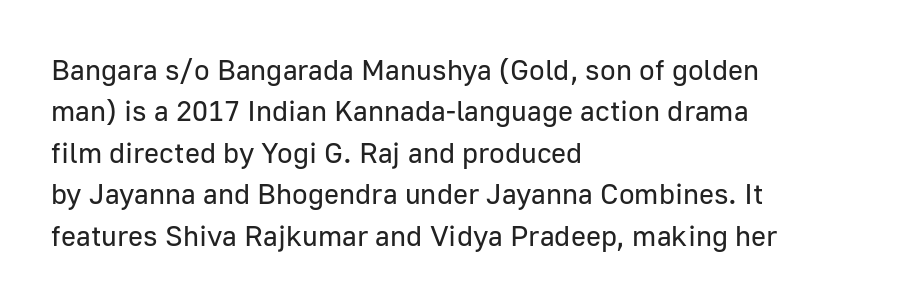
{"serif": "no", "italic": "no", "bold": "no", "weight": "regular", "width": "normal", "stroke_contrast": "low", "x_height": "medium", "monospaced": "no", "underline": "no", "align": "left", "line_spacing": "normal", "line_spacing_ratio": 1.43, "letter_spacing": "normal", "letter_spacing_em": 0.0, "glyph_px": 29}
